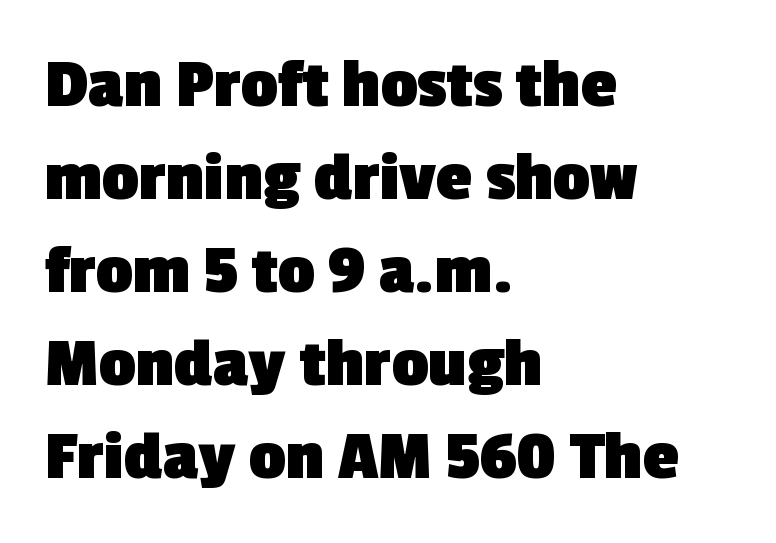
{"serif": "no", "bold": "yes", "weight": "heavy", "width": "normal", "x_height": "medium", "monospaced": "no", "underline": "no", "align": "left", "line_spacing": "normal", "line_spacing_ratio": 1.29, "letter_spacing": "normal", "letter_spacing_em": 0.0, "glyph_px": 72}
